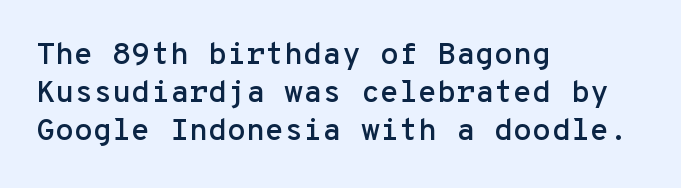
The image shows 31 px sans-serif type, upright, monospaced; set left-aligned, line spacing 1.22x, normal letter spacing, not underlined; low stroke contrast and a medium x-height.
